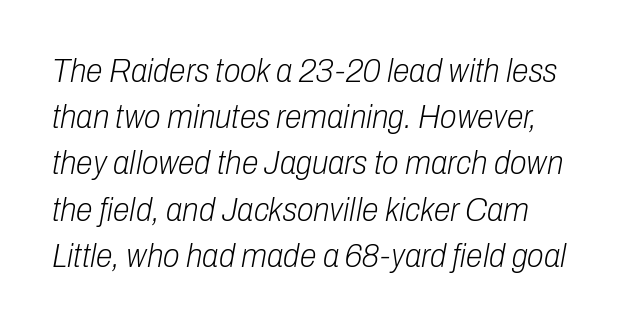
{"italic": "yes", "lean": "right", "slant_degrees": 10, "bold": "no", "weight": "light", "width": "condensed", "stroke_contrast": "low", "x_height": "medium", "monospaced": "no", "underline": "no", "align": "left", "line_spacing": "normal", "line_spacing_ratio": 1.36, "letter_spacing": "normal", "letter_spacing_em": 0.0, "glyph_px": 34}
